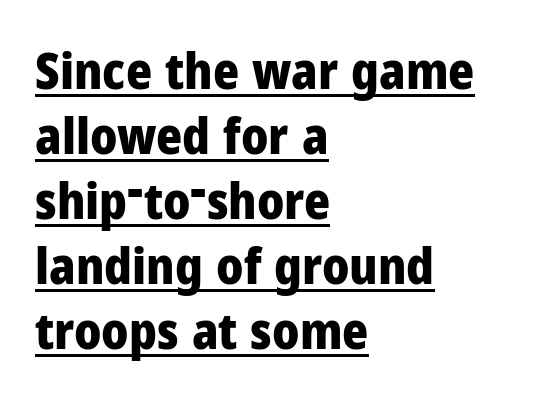
The image shows 50 px heavy sans-serif type, upright; set left-aligned, normal line spacing (1.3x), normal letter spacing, underlined; low stroke contrast and a medium x-height.
